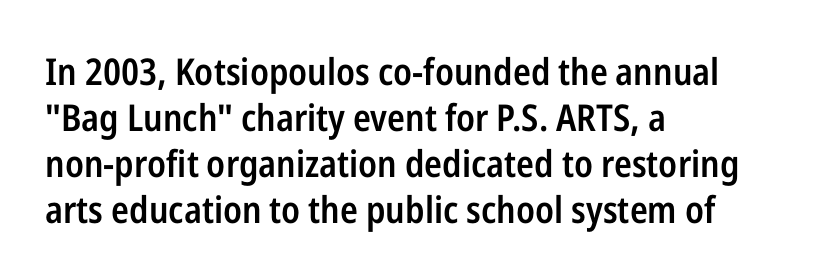
Each glyph is drawn with semibold strokes, heavier than normal yet not fully bold. Descenders are the only things crossing below the line. If you drew a line through each stem, it would be perfectly vertical. The face used here is proportionally spaced, like ordinary book or web type.
